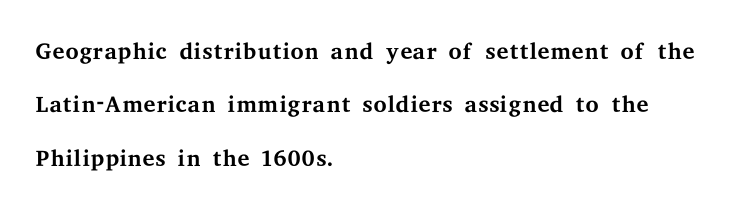
No italicization has been applied; the sample stays upright. The designer went with a serif here, giving each stem small feet. Looks like regular typesetting: each glyph gets only the width it needs. The leading is moderate, giving the passage an even texture.
